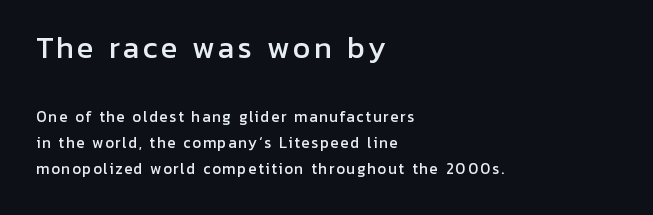
{"serif": "no", "italic": "no", "width": "normal", "stroke_contrast": "low", "x_height": "medium", "monospaced": "no", "underline": "no", "align": "left", "line_spacing_ratio": 1.87, "larger_block": "first", "size_ratio": 2.0, "glyph_px": 28}
